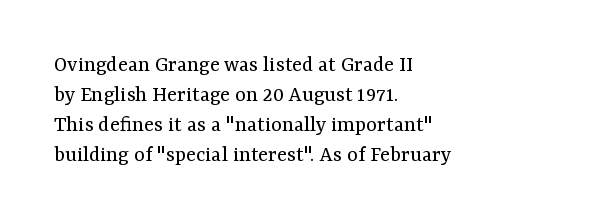
Teacher's note: observe the even left margin — that is flush-left alignment. Does extra space separate the letters? No, they use regular spacing. In terms of posture, this sample is upright. The glyphs are unaccompanied by any horizontal stroke below them. The lines sit at an ordinary, default distance from one another.
